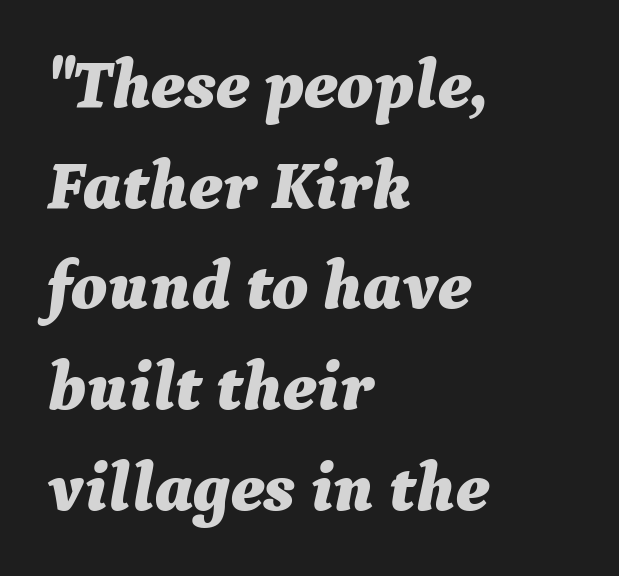
Successive baselines arrive at the customary interval. The rag falls on the right side of this text block. The gaps between neighbouring characters are ordinary and unremarkable. Each letter keeps its own natural width here, so spacing adapts to shape. The font's italic variant was chosen for this text.
